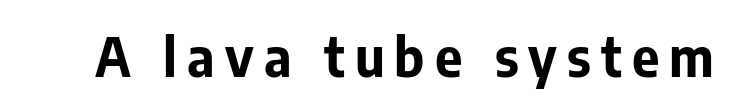
Q: Is the text bold? A: Yes.
Q: Is the text italic (slanted)? A: No, it is upright.
Q: Is the typeface a serif or a sans-serif typeface? A: Sans-serif.
Q: Is the text underlined? A: No.
Q: Width (condensed, normal, or wide)? A: Normal.
Q: Stroke contrast? A: Low.
Q: x-height? A: Medium.
Q: Monospaced? A: No.
